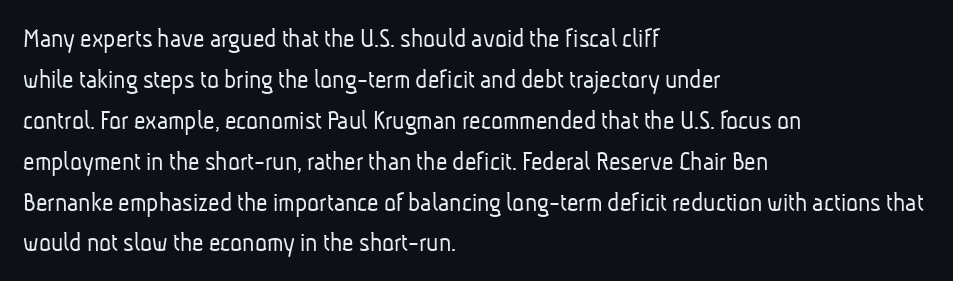
{"serif": "no", "bold": "no", "weight": "light", "width": "condensed", "stroke_contrast": "low", "x_height": "medium", "monospaced": "no", "underline": "no", "align": "left", "line_spacing": "normal", "line_spacing_ratio": 1.46, "letter_spacing": "normal", "letter_spacing_em": 0.0, "glyph_px": 28}
